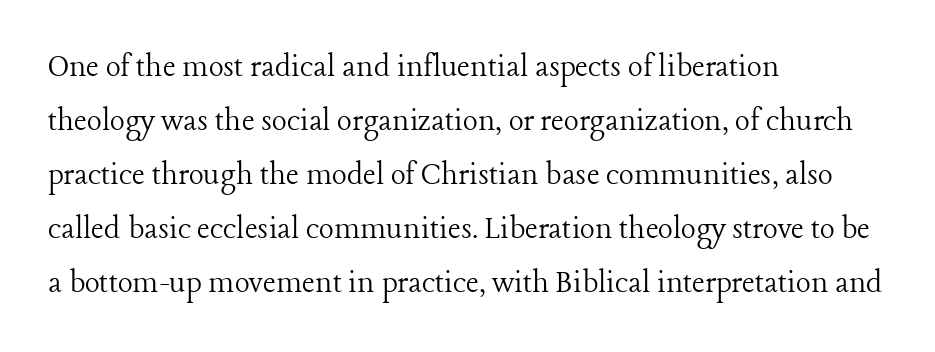
These glyphs show unthickened strokes, regular width or finer. These lines keep a tight, regular rhythm from letter to letter. A roman cut, with each character standing at attention. Regular leading. Small tapered or slab feet sit at the stroke ends, so this counts as serif.
